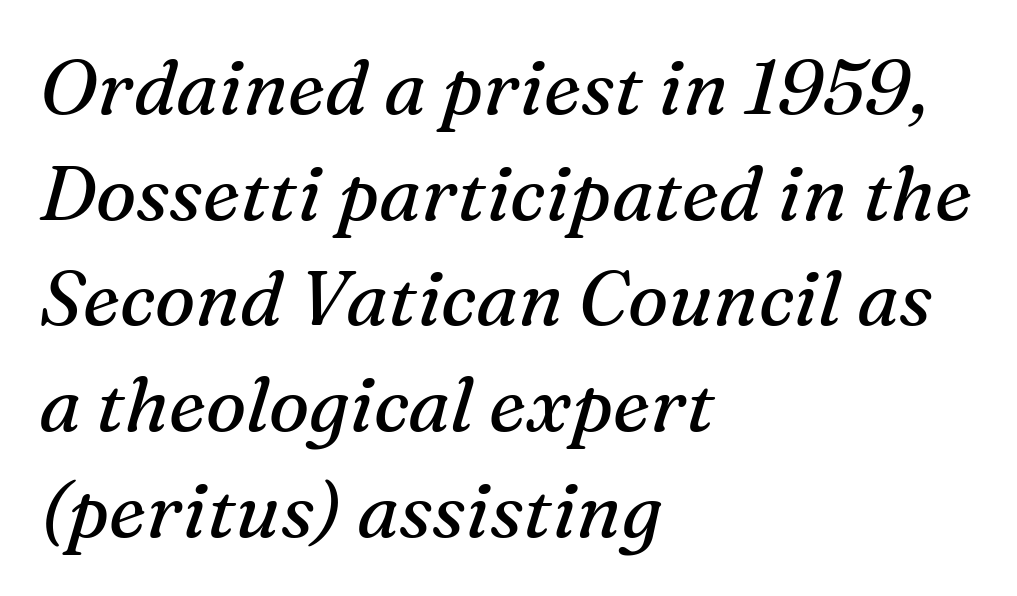
The image shows 76 px regular-weight serif type, italic (leaning right); set left-aligned, normal line spacing (1.39x), normal letter spacing, not underlined; medium stroke contrast and a medium x-height.
